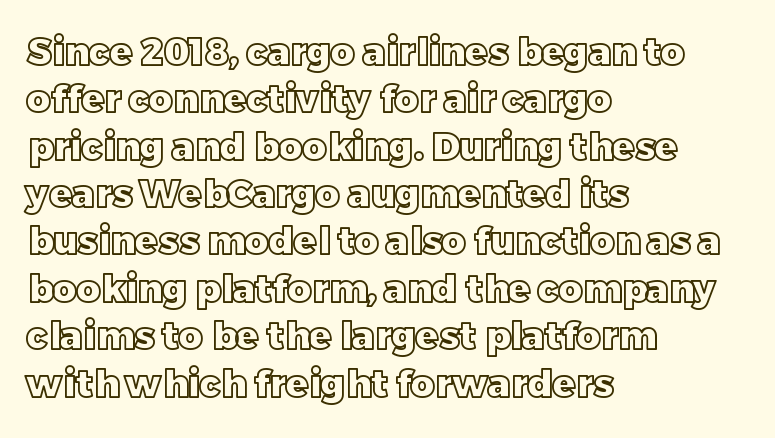
Look at the tracking — it's just the regular setting, nothing added. This is roman type, the default non-slanted kind. Successive baselines arrive at the customary interval. You could not count columns in this text — the font is proportionally spaced. Has an underline been added? It has not.
